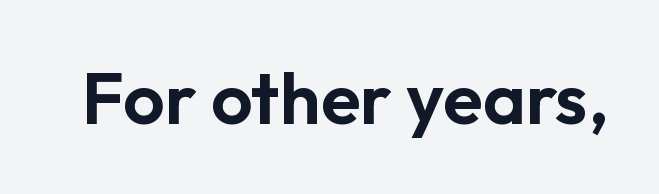
Unlike italic type, these characters show no tilt at all. Unlike a traditional serif, this face leaves its strokes unadorned. Think of a printed novel: that variable character pitch is what you see here. The specimen omits any rule beneath the text block's lines.
